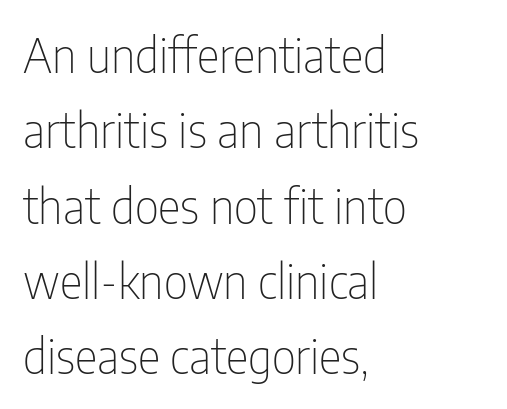
Q: Is the text bold? A: No.
Q: Is the text italic (slanted)? A: No, it is upright.
Q: Is the typeface a serif or a sans-serif typeface? A: Sans-serif.
Q: Is the text underlined? A: No.
Q: How is the paragraph aligned? A: Left-aligned.
Q: Is the spacing between letters normal or unusually wide? A: Normal.
Q: Is the spacing between lines tight, normal or loose? A: Normal.
Q: Width (condensed, normal, or wide)? A: Condensed.
Q: Stroke contrast? A: Low.
Q: x-height? A: Medium.
Q: Monospaced? A: No.
